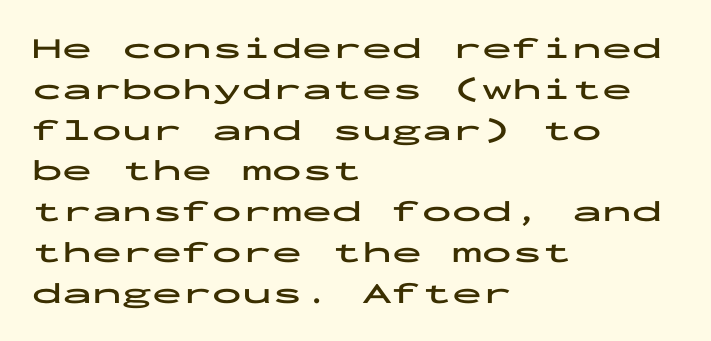
{"serif": "no", "italic": "no", "bold": "yes", "weight": "bold", "width": "wide", "stroke_contrast": "low", "x_height": "medium", "monospaced": "yes", "underline": "no", "align": "left", "line_spacing": "normal", "line_spacing_ratio": 1.36, "letter_spacing": "normal", "letter_spacing_em": 0.0, "glyph_px": 30}
